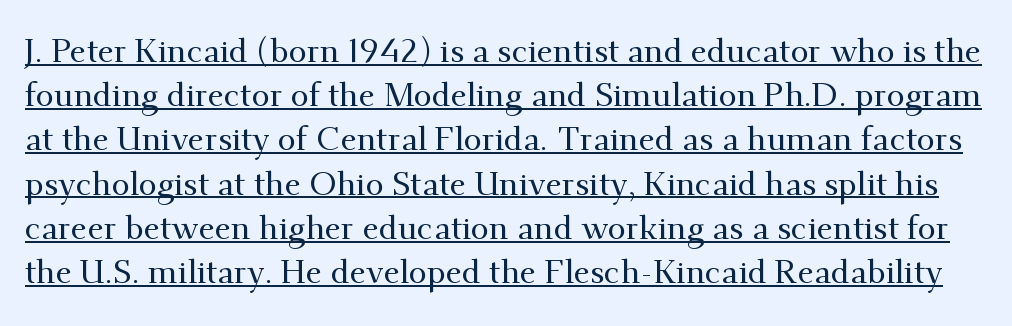
Character widths vary here, with narrow letters taking less room than wide ones. The rows are spaced the way most documents space them. The typeface chosen for these lines features serifs. Decoration check: the copy is underlined. You could call the tracking neutral — neither tight nor loose.
